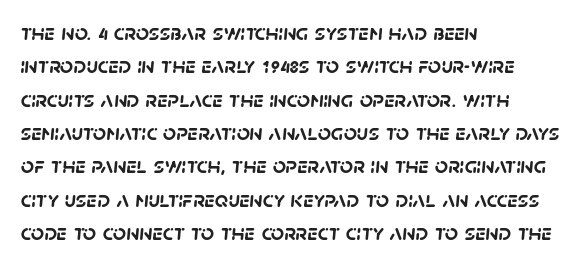
The image shows 23 px bold type; set left-aligned, normal line spacing (1.45x), normal letter spacing, not underlined.
